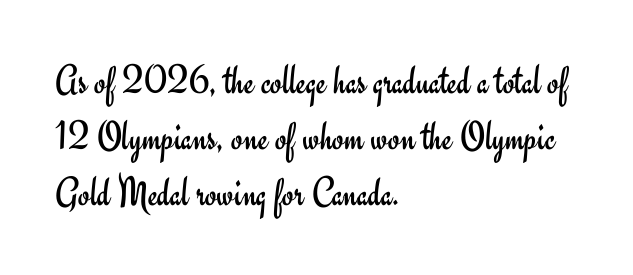
{"serif": "no", "bold": "no", "weight": "regular", "width": "normal", "stroke_contrast": "low", "x_height": "small", "monospaced": "no", "underline": "no", "align": "left", "line_spacing": "normal", "line_spacing_ratio": 1.33, "letter_spacing": "normal", "letter_spacing_em": 0.0, "glyph_px": 42}
